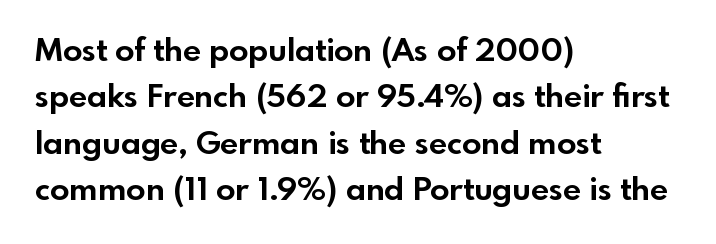
Q: Is the text bold? A: Yes.
Q: Is the text italic (slanted)? A: No, it is upright.
Q: Is the typeface a serif or a sans-serif typeface? A: Sans-serif.
Q: Is the text underlined? A: No.
Q: How is the paragraph aligned? A: Left-aligned.
Q: Is the spacing between letters normal or unusually wide? A: Normal.
Q: Is the spacing between lines tight, normal or loose? A: Normal.
Q: Width (condensed, normal, or wide)? A: Normal.
Q: x-height? A: Small.
Q: Monospaced? A: No.
